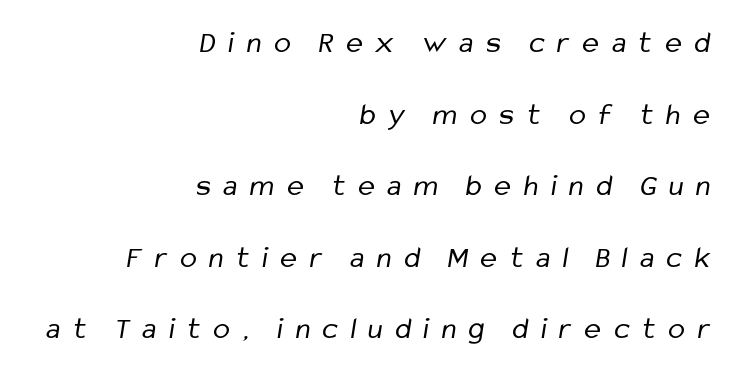
{"serif": "no", "bold": "no", "weight": "regular", "width": "condensed", "stroke_contrast": "low", "x_height": "medium", "monospaced": "no", "underline": "no", "align": "right", "line_spacing": "loose", "line_spacing_ratio": 2.31, "letter_spacing": "wide", "letter_spacing_em": 0.41, "glyph_px": 31}
